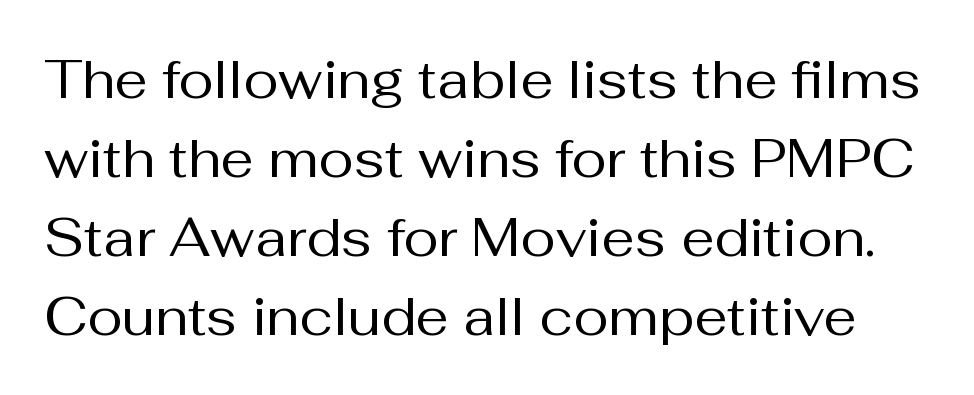
The letters advance in unequal steps, a hallmark of proportional type. The foot of each line stays bare and open. Default kerning and tracking; the words read as compact shapes. The typeface has the unassuming heft of standard copy or less.
